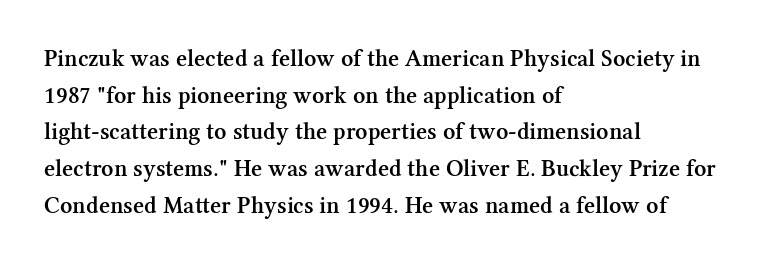
Q: Is the text bold? A: Semi-bold.
Q: Is the text italic (slanted)? A: No, it is upright.
Q: Is the text underlined? A: No.
Q: How is the paragraph aligned? A: Left-aligned.
Q: Is the spacing between letters normal or unusually wide? A: Normal.
Q: Is the spacing between lines tight, normal or loose? A: Normal.
